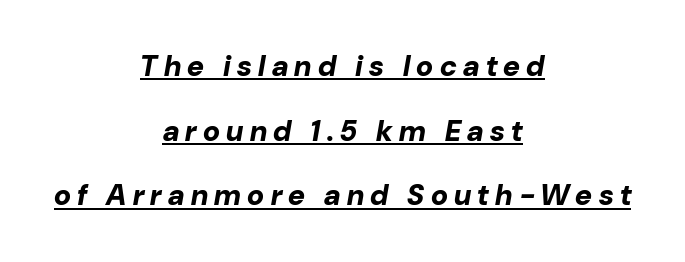
The image shows 29 px bold type, italic (leaning right); set centered, loose line spacing (2.23x), unusually wide letter spacing (+0.22 em), underlined; low stroke contrast and a medium x-height.
